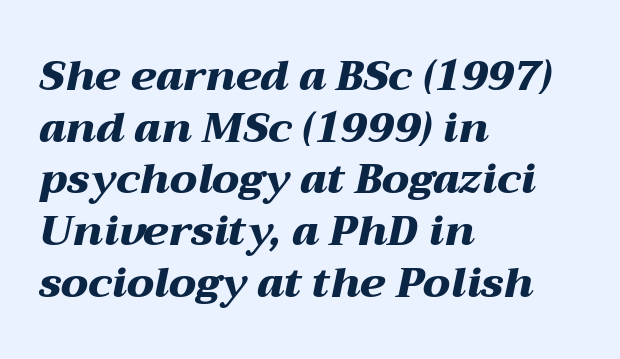
The image shows 42 px heavy, wide type, italic (leaning right); set left-aligned, line spacing 1.23x, normal letter spacing, not underlined; medium stroke contrast and a medium x-height.
